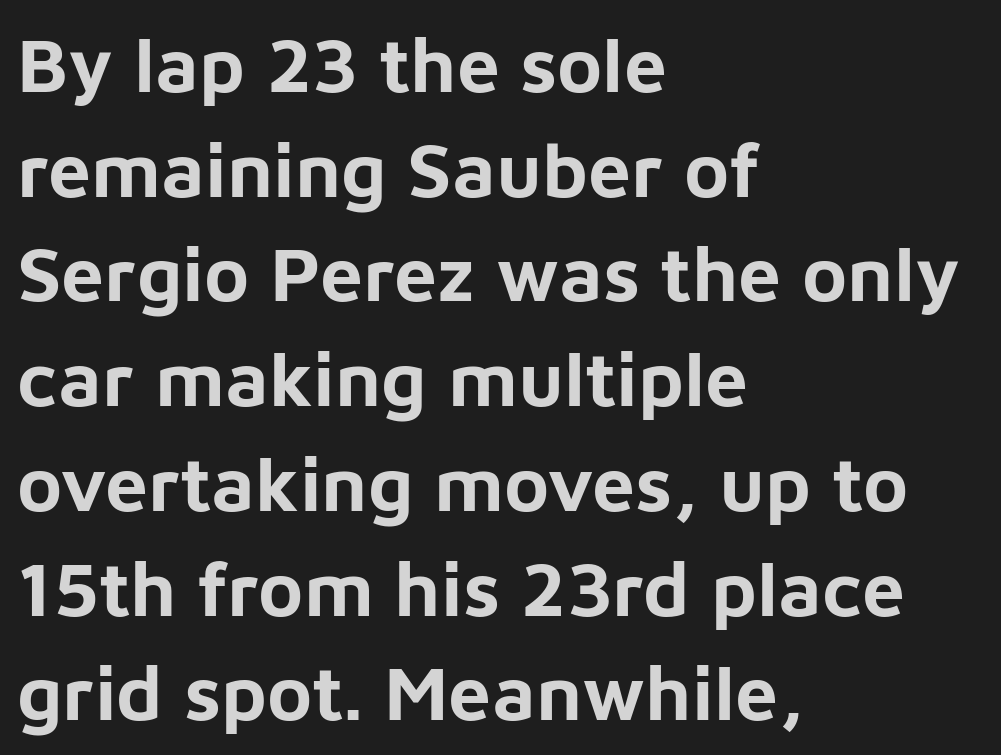
Q: Is the text bold? A: Yes.
Q: Is the text italic (slanted)? A: No, it is upright.
Q: Is the typeface a serif or a sans-serif typeface? A: Sans-serif.
Q: Is the text underlined? A: No.
Q: How is the paragraph aligned? A: Left-aligned.
Q: Is the spacing between letters normal or unusually wide? A: Normal.
Q: Is the spacing between lines tight, normal or loose? A: Normal.
Q: Width (condensed, normal, or wide)? A: Normal.
Q: Stroke contrast? A: Low.
Q: x-height? A: Medium.
Q: Monospaced? A: No.
